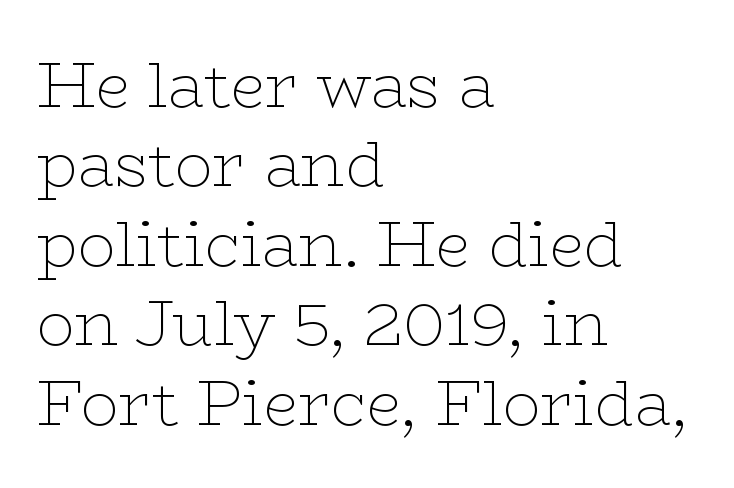
Does extra space separate the letters? No, they use regular spacing. Note the varied advance widths — an 'i' is clearly narrower than an 'm'. The passage is arranged the way most books set body copy — flush left. A clean baseline with only descenders dipping below it.
